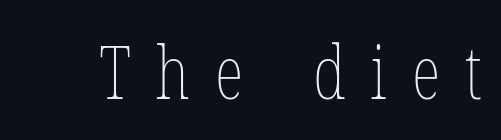
The image shows 74 px thin, condensed type, upright; set unusually wide letter spacing (+0.34 em), not underlined; low stroke contrast and a medium x-height.
